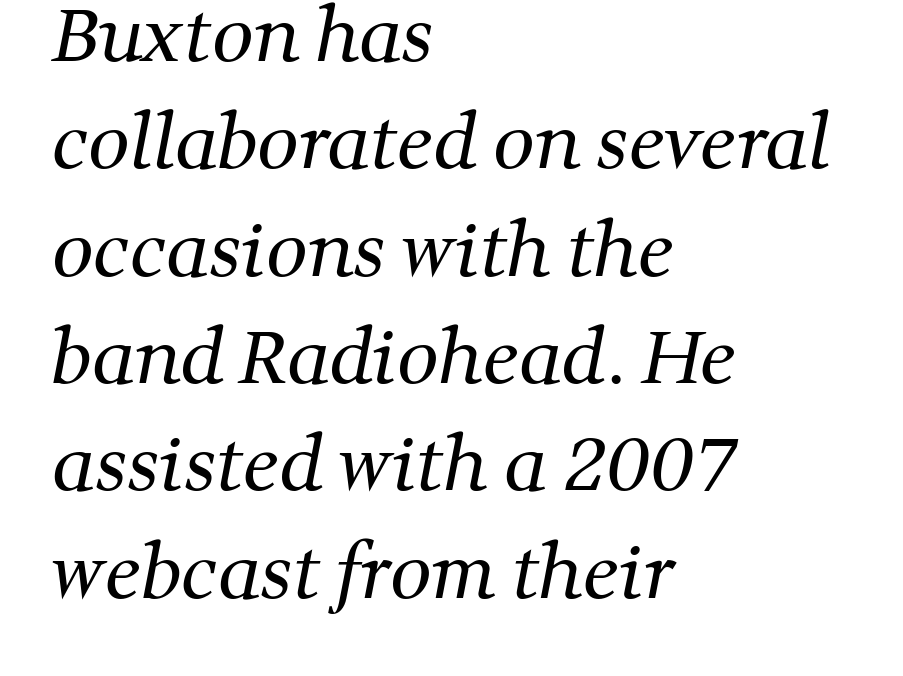
{"serif": "yes", "bold": "no", "weight": "regular", "width": "normal", "stroke_contrast": "medium", "x_height": "medium", "monospaced": "no", "underline": "no", "align": "left", "line_spacing": "normal", "line_spacing_ratio": 1.47, "letter_spacing": "normal", "letter_spacing_em": 0.0, "glyph_px": 73}
